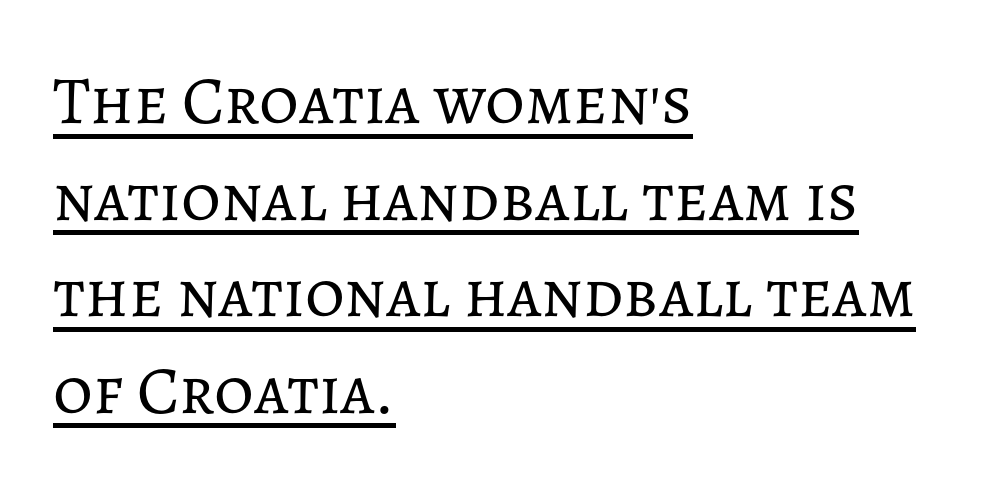
Q: Is the text bold? A: No.
Q: Is the text italic (slanted)? A: No, it is upright.
Q: Is the text underlined? A: Yes.
Q: How is the paragraph aligned? A: Left-aligned.
Q: Is the spacing between letters normal or unusually wide? A: Normal.
Q: Is the spacing between lines tight, normal or loose? A: Normal.
Q: Width (condensed, normal, or wide)? A: Normal.
Q: Stroke contrast? A: Low.
Q: x-height? A: Medium.
Q: Monospaced? A: No.
